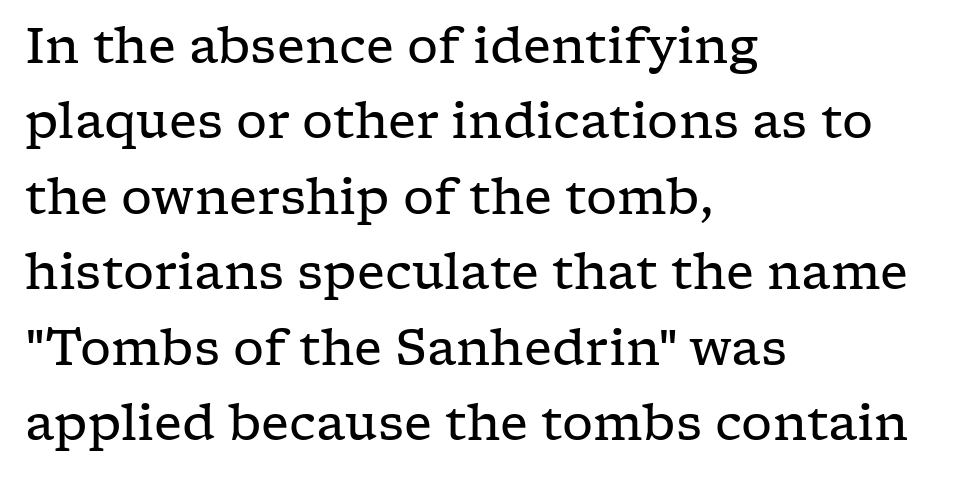
{"serif": "yes", "italic": "no", "bold": "no", "weight": "regular", "width": "wide", "stroke_contrast": "low", "x_height": "medium", "monospaced": "no", "underline": "no", "align": "left", "line_spacing": "normal", "line_spacing_ratio": 1.54, "letter_spacing": "normal", "letter_spacing_em": 0.0, "glyph_px": 49}
